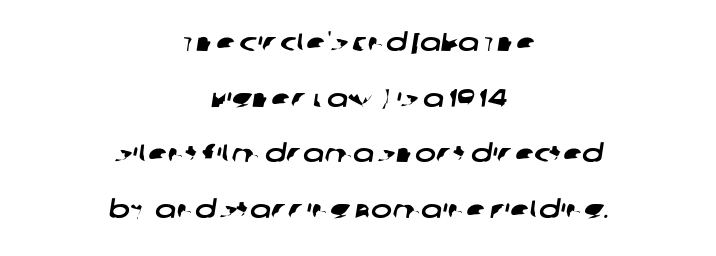
The image shows 25 px text type; set centered, loose line spacing (2.23x), normal letter spacing, not underlined.
